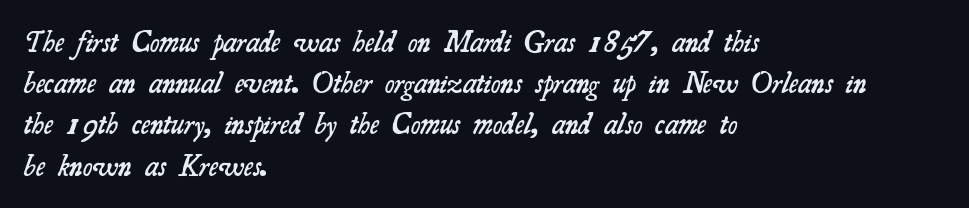
Q: Is the text bold? A: Semi-bold.
Q: Is the typeface a serif or a sans-serif typeface? A: Serif.
Q: Is the text underlined? A: No.
Q: How is the paragraph aligned? A: Left-aligned.
Q: Is the spacing between letters normal or unusually wide? A: Normal.
Q: Is the spacing between lines tight, normal or loose? A: Normal.
Q: Width (condensed, normal, or wide)? A: Normal.
Q: Stroke contrast? A: Medium.
Q: x-height? A: Small.
Q: Monospaced? A: No.
